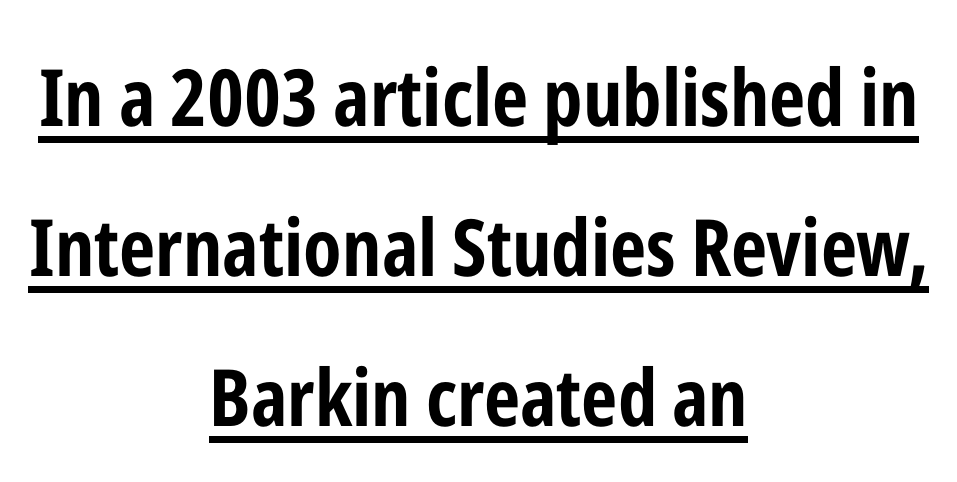
{"serif": "no", "italic": "no", "bold": "yes", "weight": "bold", "width": "condensed", "stroke_contrast": "low", "x_height": "medium", "monospaced": "no", "underline": "yes", "align": "center", "line_spacing": "loose", "line_spacing_ratio": 1.9, "letter_spacing": "normal", "letter_spacing_em": 0.0, "glyph_px": 79}
